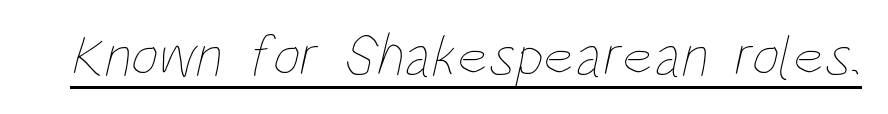
The image shows 59 px thin, condensed type; set normal letter spacing, underlined; low stroke contrast and a large x-height.
